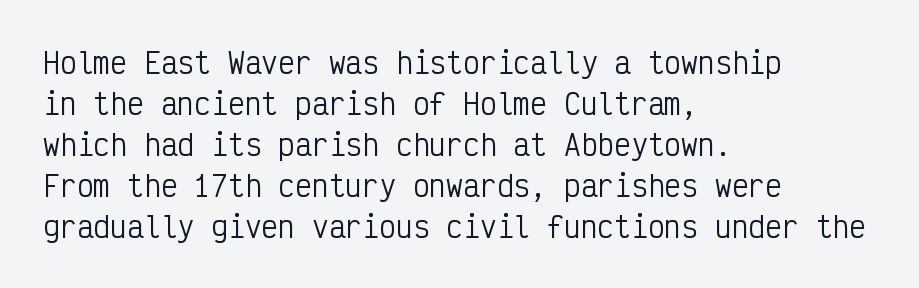
Q: Is the text bold? A: No.
Q: Is the text italic (slanted)? A: No, it is upright.
Q: Is the typeface a serif or a sans-serif typeface? A: Sans-serif.
Q: Is the text underlined? A: No.
Q: How is the paragraph aligned? A: Left-aligned.
Q: Is the spacing between letters normal or unusually wide? A: Normal.
Q: Is the spacing between lines tight, normal or loose? A: Normal.
Q: Width (condensed, normal, or wide)? A: Condensed.
Q: Stroke contrast? A: Low.
Q: x-height? A: Medium.
Q: Monospaced? A: Yes.
